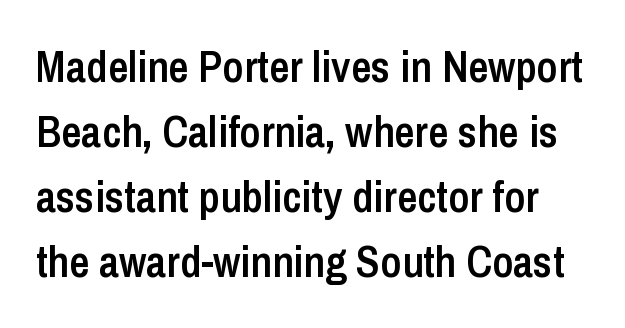
{"serif": "no", "italic": "no", "bold": "semi", "weight": "semibold", "width": "condensed", "stroke_contrast": "low", "x_height": "medium", "monospaced": "no", "underline": "no", "line_spacing": "normal", "line_spacing_ratio": 1.48, "letter_spacing": "normal", "letter_spacing_em": 0.0, "glyph_px": 44}
